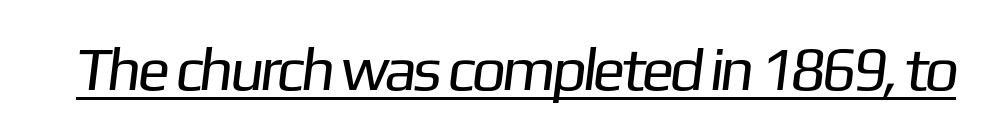
Q: Is the text bold? A: No.
Q: Is the typeface a serif or a sans-serif typeface? A: Sans-serif.
Q: Is the text underlined? A: Yes.
Q: Is the spacing between letters normal or unusually wide? A: Normal.
Q: Width (condensed, normal, or wide)? A: Normal.
Q: Stroke contrast? A: Low.
Q: x-height? A: Medium.
Q: Monospaced? A: No.
